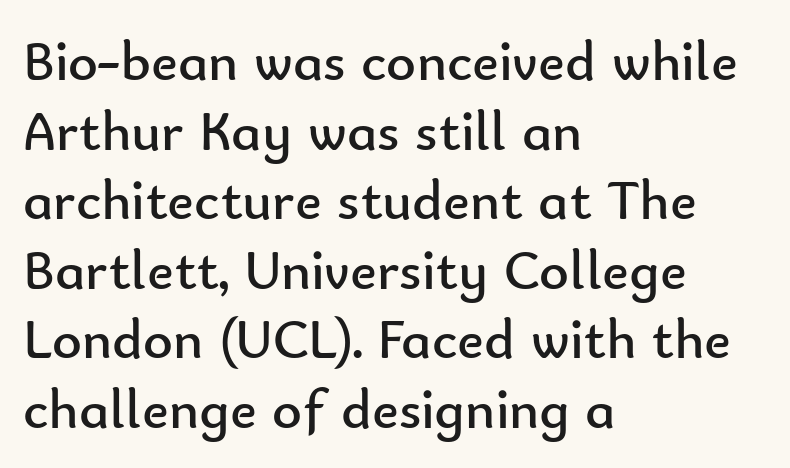
The image shows 57 px regular-weight sans-serif type, upright; set left-aligned, line spacing 1.22x, normal letter spacing, not underlined; low stroke contrast and a small x-height.
